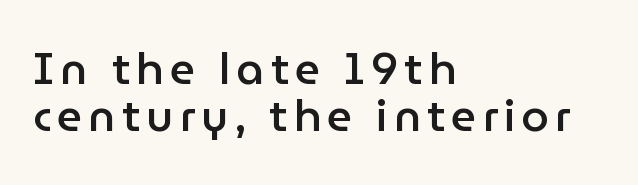
{"serif": "no", "italic": "no", "bold": "semi", "weight": "semibold", "width": "normal", "stroke_contrast": "low", "x_height": "medium", "monospaced": "no", "underline": "no", "align": "left", "line_spacing": "tight", "line_spacing_ratio": 1.07, "glyph_px": 44}
